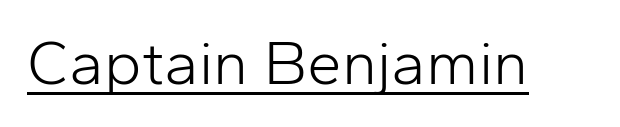
The typography opts for an upright posture over an oblique one. The face used here is proportionally spaced, like ordinary book or web type. Does a line run under the words? Yes, clearly. Unlike a traditional serif, this face leaves its strokes unadorned. The letterforms sit shoulder to shoulder at normal distance. Nothing heavy about these letters — not bold at all.
